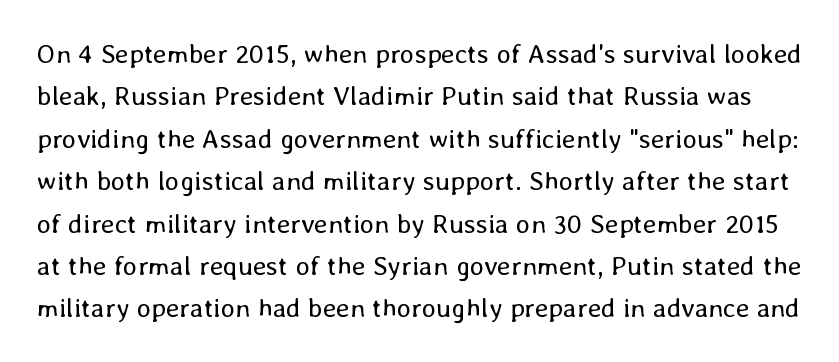
{"italic": "no", "bold": "no", "underline": "no", "line_spacing": "normal", "line_spacing_ratio": 1.57, "letter_spacing": "normal", "letter_spacing_em": 0.0, "glyph_px": 27}
